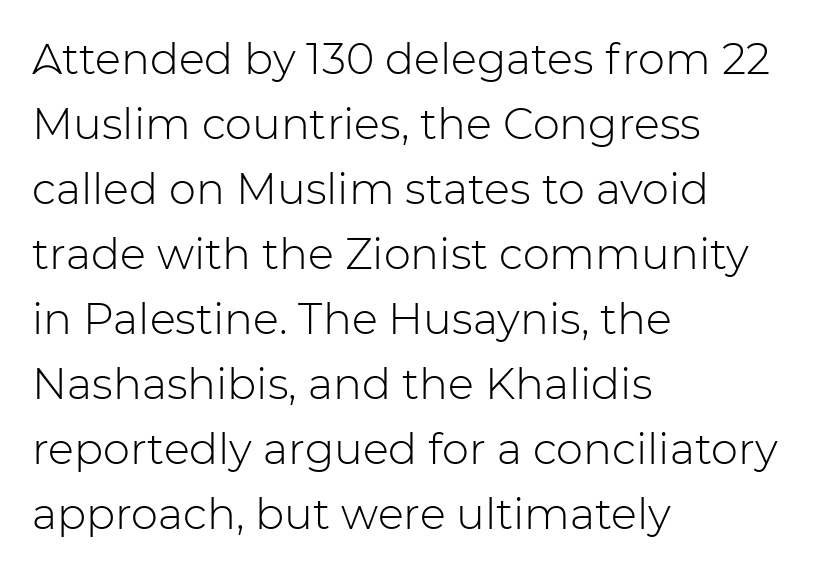
{"serif": "no", "italic": "no", "bold": "no", "weight": "light", "width": "normal", "stroke_contrast": "low", "x_height": "medium", "monospaced": "no", "underline": "no", "align": "left", "line_spacing": "normal", "line_spacing_ratio": 1.51, "letter_spacing": "normal", "letter_spacing_em": 0.0, "glyph_px": 43}
